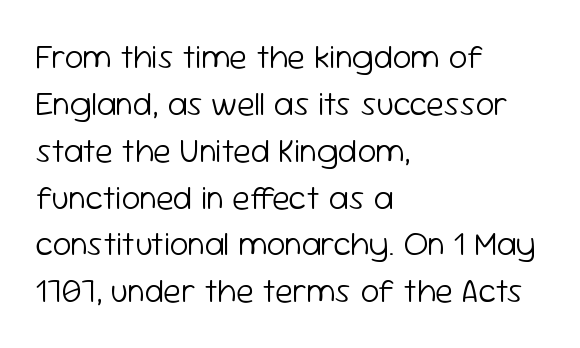
No extra ink here — the face is not bold. Font category for this specimen: sans-serif. Varying glyph widths throughout — classic text-font behaviour. The leading is moderate, giving the passage an even texture. Is the letter spacing exaggerated? No — it looks like the ordinary default.
